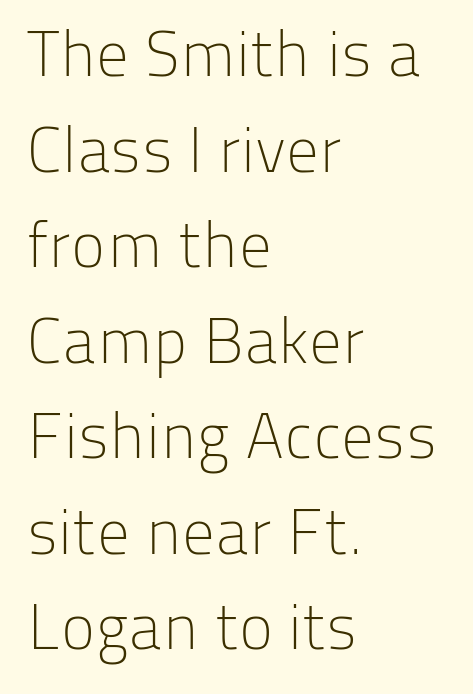
The image shows 65 px light sans-serif type, upright; set left-aligned, normal line spacing (1.47x), normal letter spacing, not underlined; low stroke contrast and a medium x-height.
